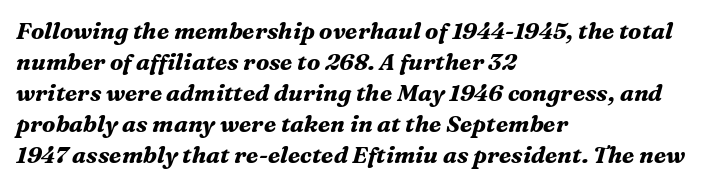
The baseline area is clear. Each word holds together tightly as a unit, with standard inter-letter gaps. Look at the stroke-to-counter ratio: heavy, a bold. Is the type slanted? Yes — the strokes lean at a clear angle.
